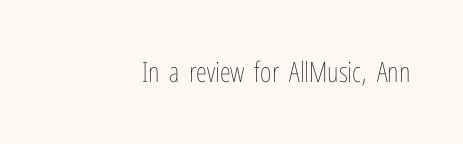
These lines were composed using upright roman letters. Weight: not bold — regular or lighter. Glyph-to-glyph distance matches everyday printed text. The face used here is proportionally spaced, like ordinary book or web type. A bare baseline throughout the passage.
